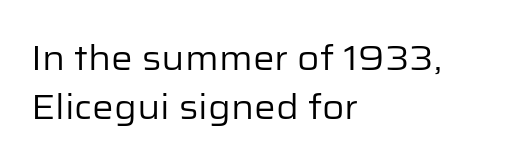
Q: Is the text bold? A: No.
Q: Is the text italic (slanted)? A: No, it is upright.
Q: Is the typeface a serif or a sans-serif typeface? A: Sans-serif.
Q: Is the text underlined? A: No.
Q: How is the paragraph aligned? A: Left-aligned.
Q: Is the spacing between letters normal or unusually wide? A: Normal.
Q: Is the spacing between lines tight, normal or loose? A: Normal.
Q: Width (condensed, normal, or wide)? A: Normal.
Q: Stroke contrast? A: Low.
Q: x-height? A: Medium.
Q: Monospaced? A: No.
